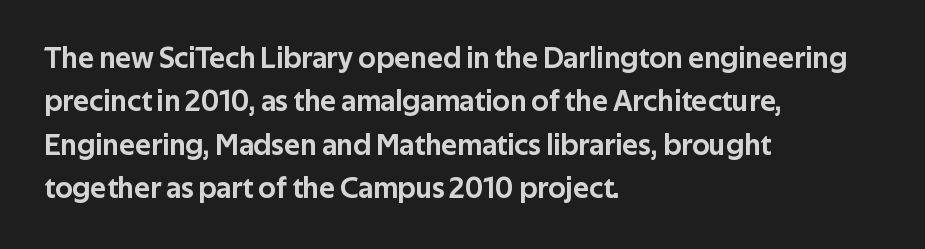
Looks like regular typesetting: each glyph gets only the width it needs. Clear beneath every line of the passage. This sample uses a sans-serif face. The leading is moderate, giving the passage an even texture. Tracking value appears to be zero — textbook default spacing.
